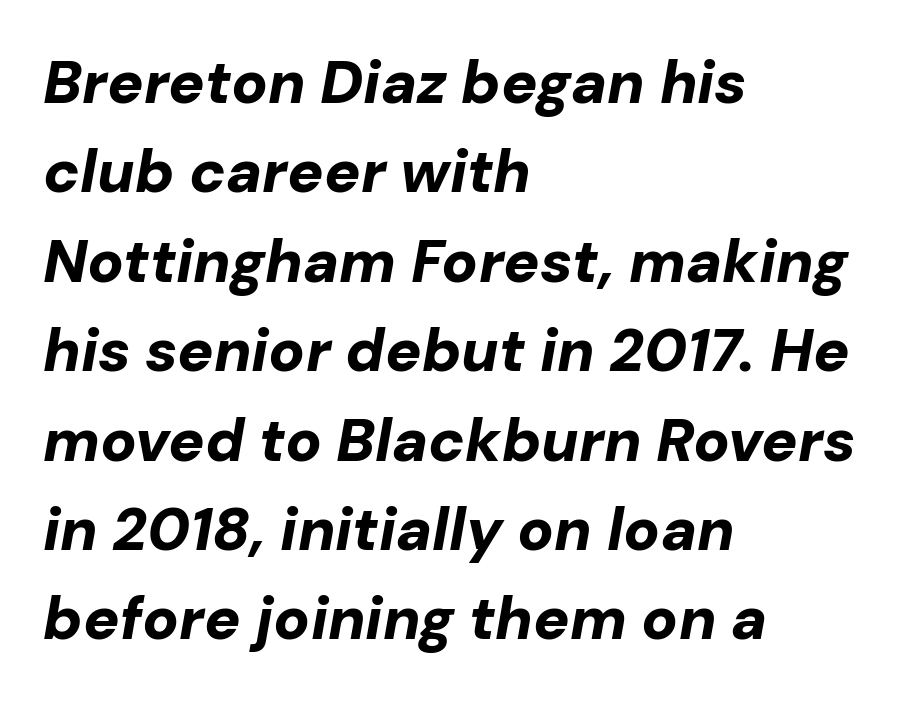
{"italic": "yes", "lean": "right", "slant_degrees": 10, "bold": "yes", "weight": "bold", "width": "normal", "stroke_contrast": "low", "x_height": "medium", "monospaced": "no", "underline": "no", "align": "left", "line_spacing": "normal", "line_spacing_ratio": 1.49, "letter_spacing": "normal", "letter_spacing_em": 0.0, "glyph_px": 60}
